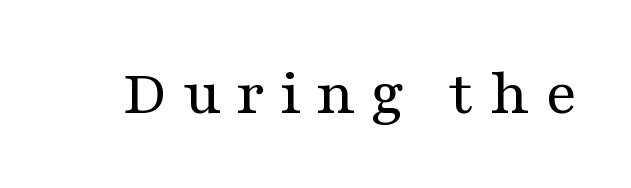
Q: Is the text bold? A: No.
Q: Is the text italic (slanted)? A: No, it is upright.
Q: Is the typeface a serif or a sans-serif typeface? A: Serif.
Q: Is the text underlined? A: No.
Q: Is the spacing between letters normal or unusually wide? A: Unusually wide.
Q: Width (condensed, normal, or wide)? A: Wide.
Q: Stroke contrast? A: Medium.
Q: x-height? A: Medium.
Q: Monospaced? A: No.
